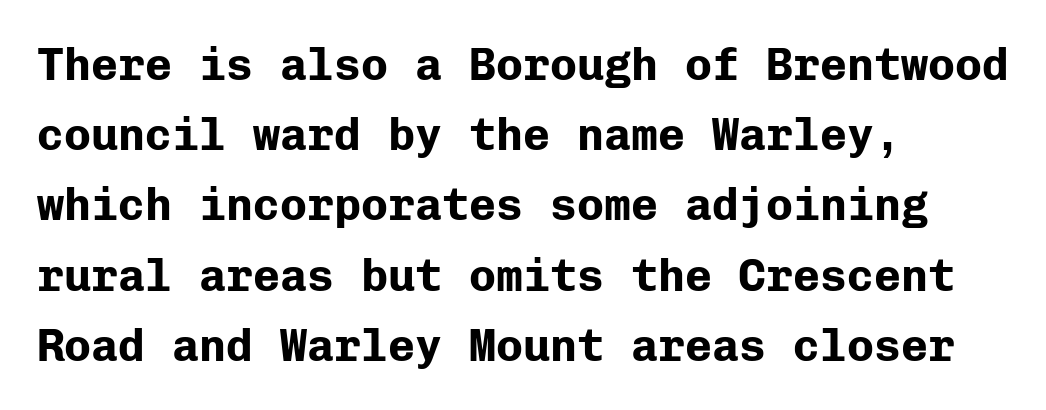
{"serif": "no", "italic": "no", "bold": "yes", "weight": "bold", "width": "normal", "stroke_contrast": "low", "x_height": "medium", "monospaced": "yes", "underline": "no", "align": "left", "line_spacing": "normal", "line_spacing_ratio": 1.56, "letter_spacing": "normal", "letter_spacing_em": 0.0, "glyph_px": 45}
